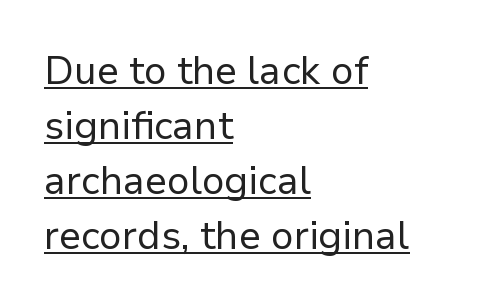
{"serif": "no", "italic": "no", "bold": "no", "weight": "regular", "width": "normal", "stroke_contrast": "low", "x_height": "medium", "monospaced": "no", "underline": "yes", "align": "left", "line_spacing": "normal", "line_spacing_ratio": 1.41, "letter_spacing": "normal", "letter_spacing_em": 0.0, "glyph_px": 39}
